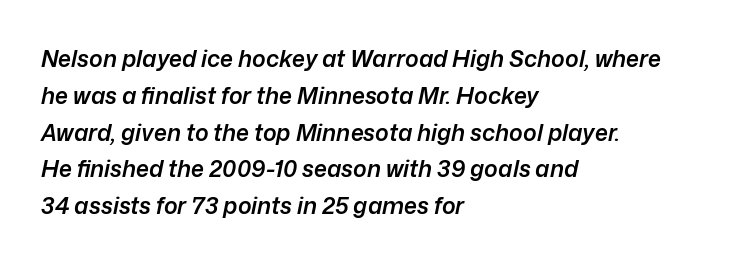
{"italic": "yes", "lean": "right", "slant_degrees": 12, "bold": "semi", "underline": "no", "align": "left", "line_spacing": "normal", "line_spacing_ratio": 1.6, "letter_spacing": "normal", "letter_spacing_em": 0.0, "glyph_px": 23}
